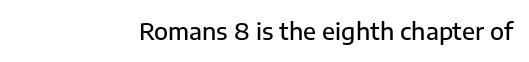
{"italic": "no", "bold": "semi", "underline": "no", "letter_spacing": "normal", "letter_spacing_em": 0.0, "glyph_px": 23}
